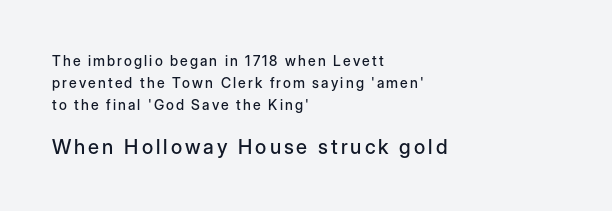
The ragged edge is on the right, which tells us the setting is flush left. Do the letters lean? They stand straight. The rendering uses a moderate line-height, typical for paragraphs. Two sizes are in play, and the larger belongs to the second block. The specimen omits any rule beneath the text block's lines.
